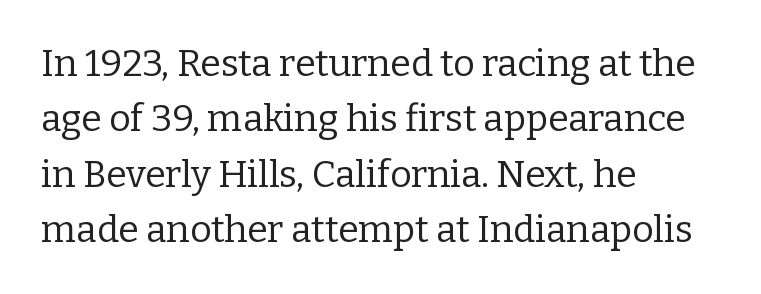
The image shows 37 px regular-weight serif type, upright; set left-aligned, normal line spacing (1.5x), normal letter spacing, not underlined; low stroke contrast and a medium x-height.
